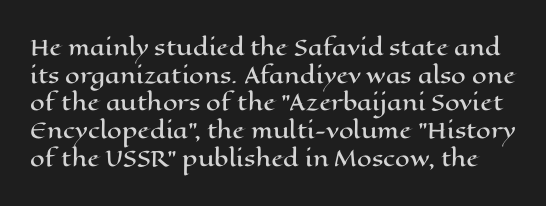
The image shows 21 px text type, upright; set normal line spacing (1.32x), normal letter spacing, not underlined.
